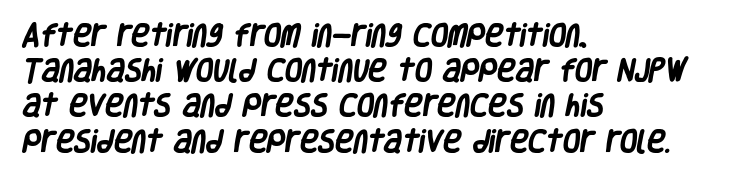
Underlining? Definitely not there. A full-strength bold gives these letters their thick strokes. The horizontal fit of the characters is conventional and even. These lines stack with their left ends in a neat column.
